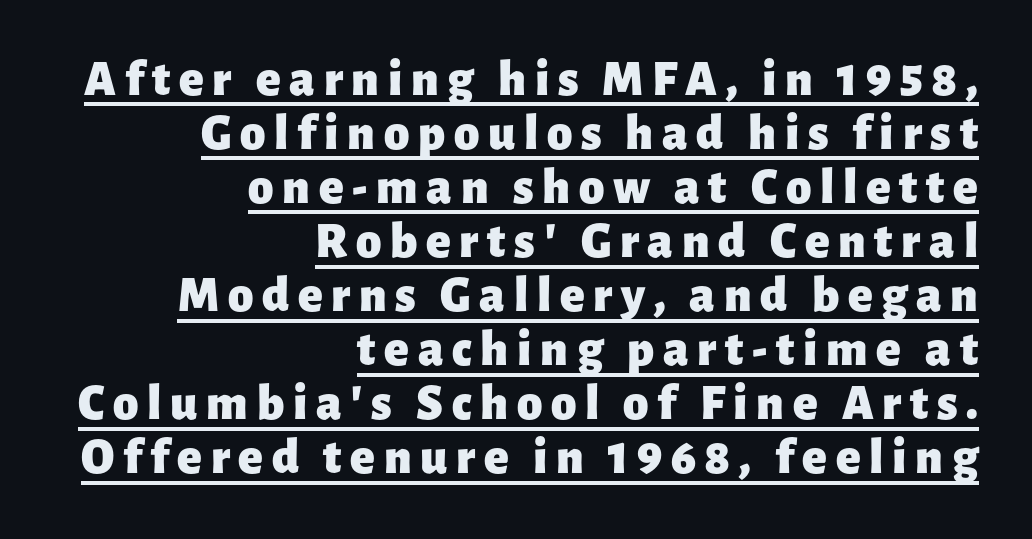
Horizontal bands of white between lines are thin slivers. Set as a true bold cut, around the 700 mark. Examine the stroke ends and you'll find no serifs. Layout note: lines flush right. These lines were composed using upright roman letters.
